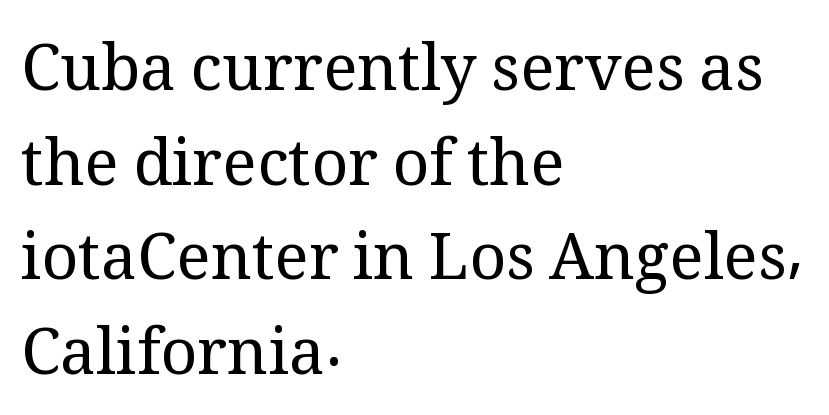
Q: Is the text bold? A: No.
Q: Is the text italic (slanted)? A: No, it is upright.
Q: Is the typeface a serif or a sans-serif typeface? A: Serif.
Q: Is the text underlined? A: No.
Q: How is the paragraph aligned? A: Left-aligned.
Q: Is the spacing between letters normal or unusually wide? A: Normal.
Q: Is the spacing between lines tight, normal or loose? A: Normal.
Q: Width (condensed, normal, or wide)? A: Normal.
Q: Stroke contrast? A: Medium.
Q: x-height? A: Medium.
Q: Monospaced? A: No.
